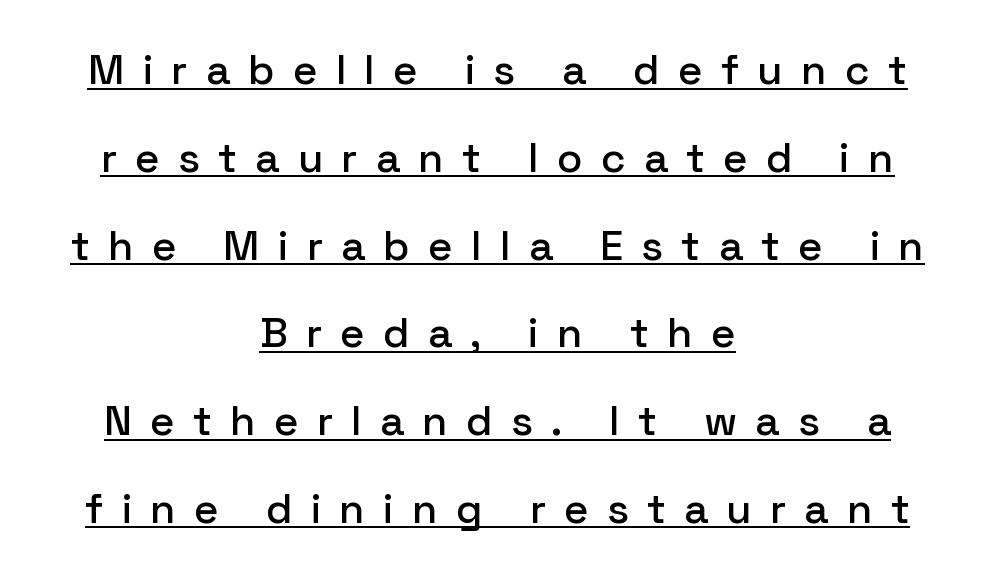
{"serif": "no", "italic": "no", "width": "normal", "stroke_contrast": "low", "x_height": "medium", "monospaced": "no", "underline": "yes", "align": "center", "line_spacing": "loose", "line_spacing_ratio": 2.09, "letter_spacing": "wide", "letter_spacing_em": 0.43, "glyph_px": 42}
